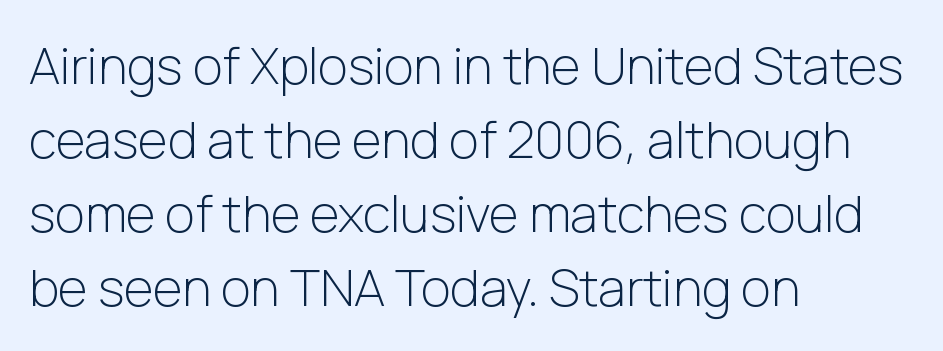
The image shows 51 px light sans-serif type, upright; set left-aligned, normal line spacing (1.45x), normal letter spacing, not underlined; low stroke contrast and a medium x-height.
